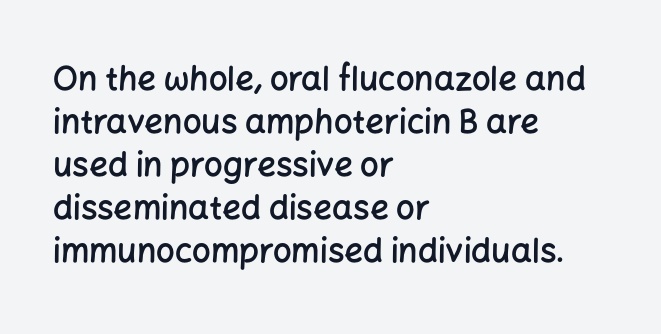
Q: Is the text bold? A: Semi-bold.
Q: Is the text italic (slanted)? A: No, it is upright.
Q: Is the typeface a serif or a sans-serif typeface? A: Sans-serif.
Q: Is the text underlined? A: No.
Q: How is the paragraph aligned? A: Left-aligned.
Q: Is the spacing between letters normal or unusually wide? A: Normal.
Q: Is the spacing between lines tight, normal or loose? A: Normal.
Q: Width (condensed, normal, or wide)? A: Normal.
Q: Stroke contrast? A: Low.
Q: x-height? A: Medium.
Q: Monospaced? A: No.
